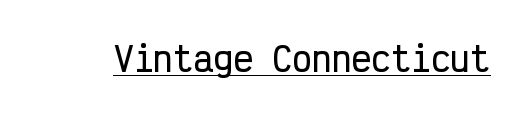
How are the letters spaced? Ordinarily, with no added tracking. Classification — sans serif. It's the straight-up-and-down kind of type. The face used here appears with an underline applied.
